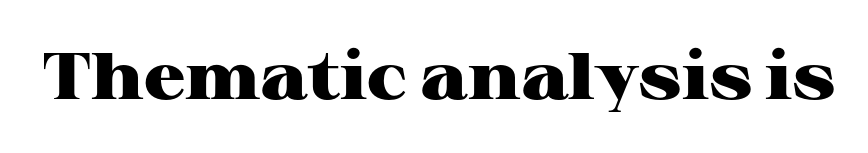
What kind of face is this? One with serifs. Default kerning and tracking; the words read as compact shapes. This rendering features lettering with no underline. Note the varied advance widths — an 'i' is clearly narrower than an 'm'.
